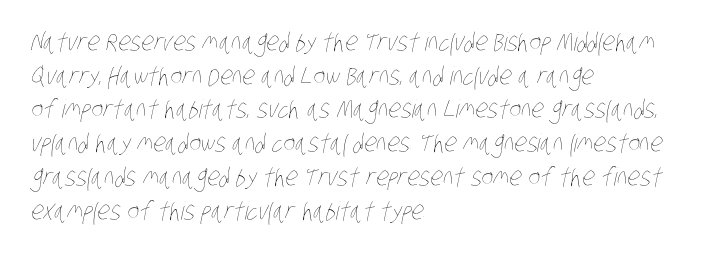
This reads as an unemphasized weight, regular at the heaviest. Honestly, the row spacing looks completely unremarkable. The paragraph shown leans on its left margin. The passage shown has conventional tracking throughout. Descenders hang freely into open space.
